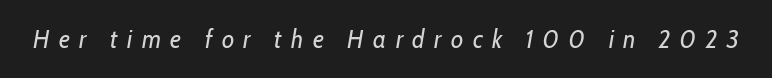
This is not heavy type; no bold has been used. The passage shown is not underscored anywhere. Short note: letters widely spaced. It's the slanting kind of type.
